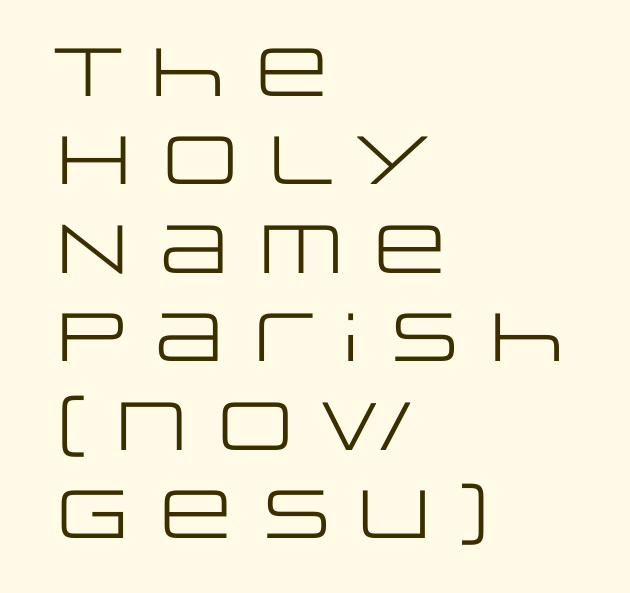
No letter is thick-stroked: the sample isn't bold. Grotesque or geometric, the face here clearly has no serifs. You could not count columns in this text — the font is proportionally spaced. Descenders are the only things crossing below the line.
